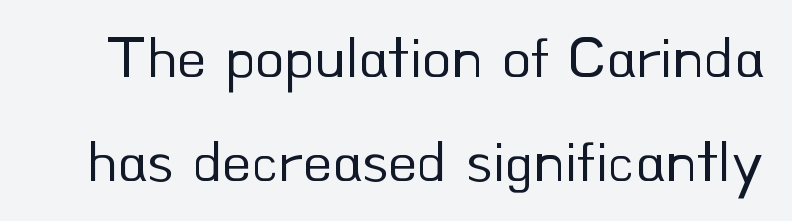
These lines keep a tight, regular rhythm from letter to letter. Note the varied advance widths — an 'i' is clearly narrower than an 'm'. The rendering shows plain stroke endings on the letterforms — a sans-serif design. The strokes carry an ordinary text weight at most. Characters remain perfectly vertical along every line.
